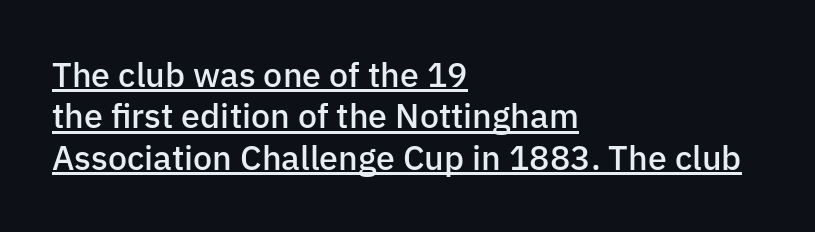
Q: Is the text bold? A: Semi-bold.
Q: Is the text italic (slanted)? A: No, it is upright.
Q: Is the typeface a serif or a sans-serif typeface? A: Sans-serif.
Q: Is the text underlined? A: Yes.
Q: How is the paragraph aligned? A: Left-aligned.
Q: Is the spacing between letters normal or unusually wide? A: Normal.
Q: Width (condensed, normal, or wide)? A: Normal.
Q: Stroke contrast? A: Low.
Q: x-height? A: Medium.
Q: Monospaced? A: No.
